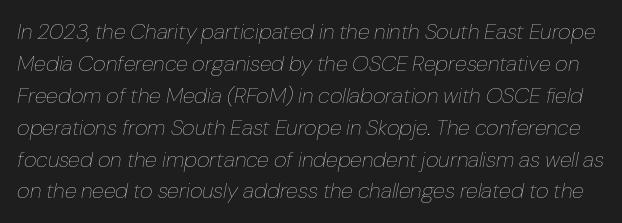
{"italic": "yes", "lean": "right", "slant_degrees": 10, "bold": "no", "underline": "no", "line_spacing": "normal", "line_spacing_ratio": 1.45, "letter_spacing": "normal", "letter_spacing_em": 0.0, "glyph_px": 22}
